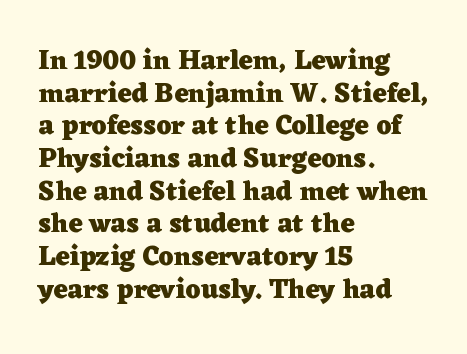
Q: Is the text bold? A: Yes.
Q: Is the text italic (slanted)? A: No, it is upright.
Q: Is the text underlined? A: No.
Q: How is the paragraph aligned? A: Left-aligned.
Q: Is the spacing between letters normal or unusually wide? A: Normal.
